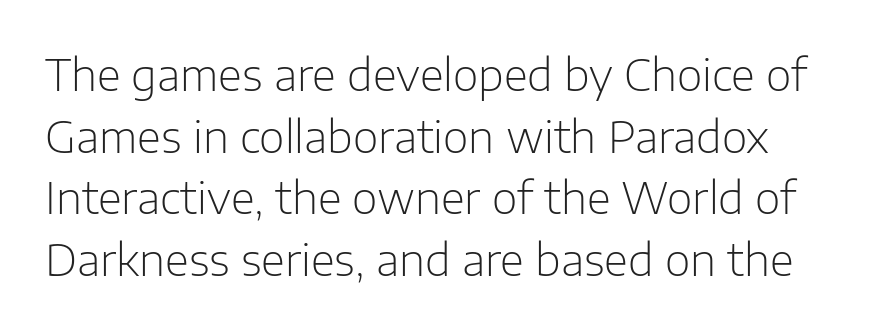
The image shows 44 px light sans-serif type, upright; set normal line spacing (1.4x), normal letter spacing, not underlined; low stroke contrast and a medium x-height.
